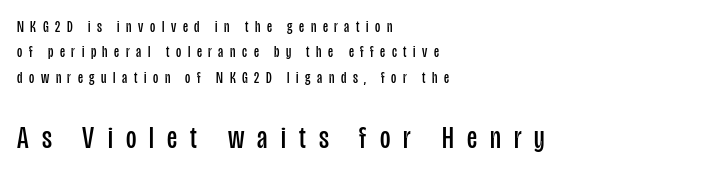
{"serif": "no", "italic": "no", "bold": "no", "weight": "regular", "width": "condensed", "stroke_contrast": "low", "x_height": "large", "monospaced": "no", "underline": "no", "align": "left", "line_spacing": "normal", "line_spacing_ratio": 1.58, "letter_spacing": "wide", "letter_spacing_em": 0.41, "larger_block": "second", "size_ratio": 2.0, "glyph_px": 32}
